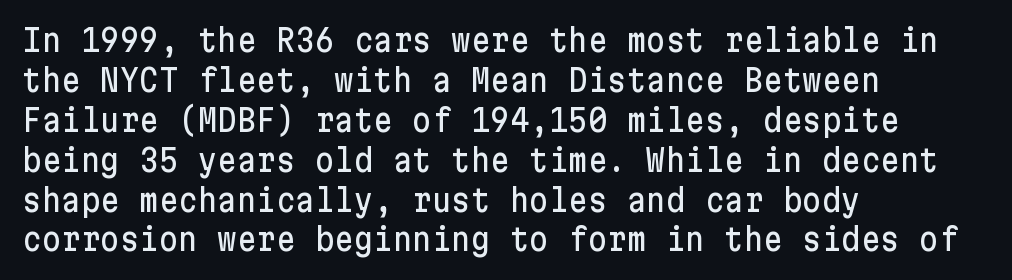
Q: Is the text italic (slanted)? A: No, it is upright.
Q: Is the typeface a serif or a sans-serif typeface? A: Sans-serif.
Q: Is the text underlined? A: No.
Q: How is the paragraph aligned? A: Left-aligned.
Q: Is the spacing between letters normal or unusually wide? A: Normal.
Q: Is the spacing between lines tight, normal or loose? A: Normal.
Q: Width (condensed, normal, or wide)? A: Normal.
Q: Stroke contrast? A: Low.
Q: x-height? A: Medium.
